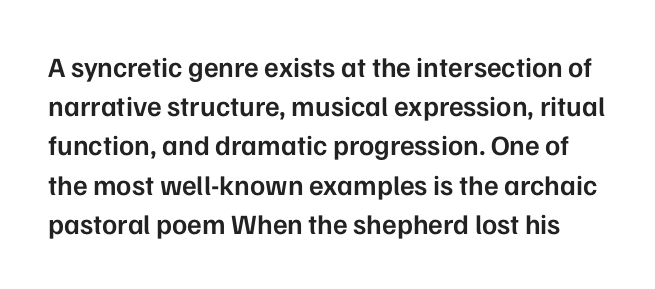
{"serif": "no", "italic": "no", "bold": "semi", "weight": "semibold", "width": "normal", "stroke_contrast": "low", "x_height": "medium", "monospaced": "no", "underline": "no", "line_spacing": "normal", "line_spacing_ratio": 1.4, "letter_spacing": "normal", "letter_spacing_em": 0.0, "glyph_px": 28}
